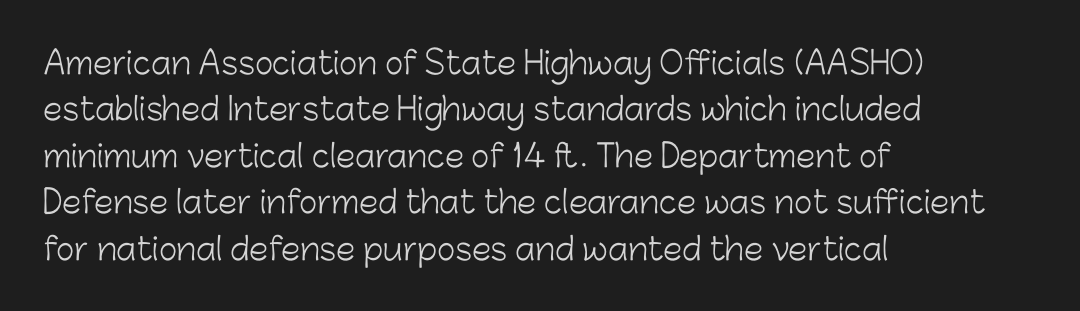
The image shows 31 px light sans-serif type, upright; set left-aligned, normal line spacing (1.5x), normal letter spacing, not underlined; low stroke contrast and a medium x-height.
